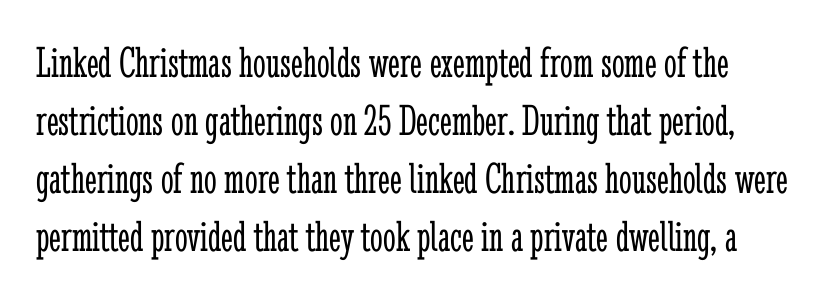
Q: Is the text bold? A: No.
Q: Is the text italic (slanted)? A: No, it is upright.
Q: Is the typeface a serif or a sans-serif typeface? A: Serif.
Q: Is the text underlined? A: No.
Q: Is the spacing between letters normal or unusually wide? A: Normal.
Q: Is the spacing between lines tight, normal or loose? A: Normal.
Q: Width (condensed, normal, or wide)? A: Condensed.
Q: Stroke contrast? A: Low.
Q: x-height? A: Medium.
Q: Monospaced? A: No.
